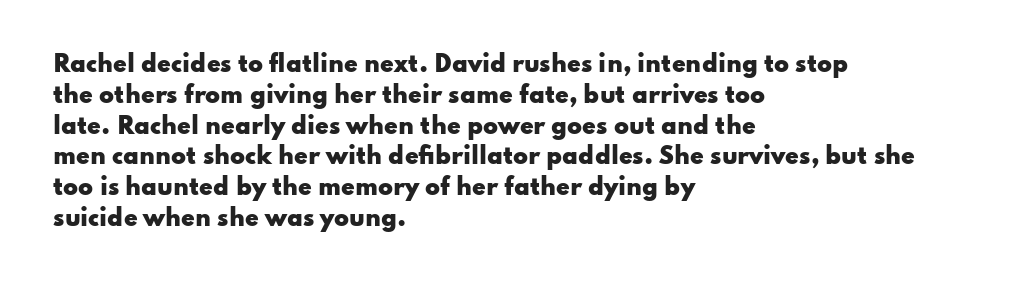
No italicization has been applied; the sample stays upright. The line-height multiplier appears to be the usual default. The face used here has the dense, thick strokes of a bold. Clear beneath every line of the passage. Each word holds together tightly as a unit, with standard inter-letter gaps. The typesetter chose a ragged-right arrangement here.
